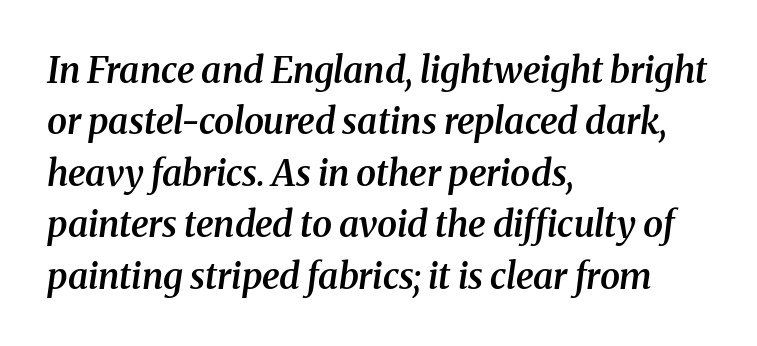
The image shows 36 px semibold serif type, italic (leaning right); set left-aligned, normal line spacing (1.43x), normal letter spacing, not underlined; medium stroke contrast and a medium x-height.
